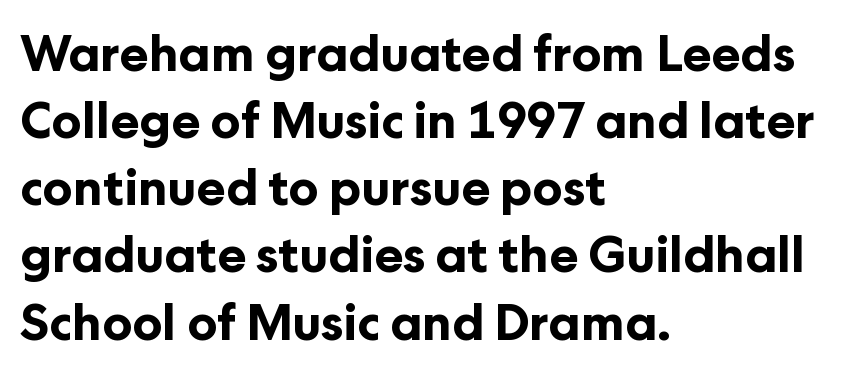
The image shows 49 px bold sans-serif type, upright; set left-aligned, normal line spacing (1.37x), normal letter spacing, not underlined; low stroke contrast and a medium x-height.
